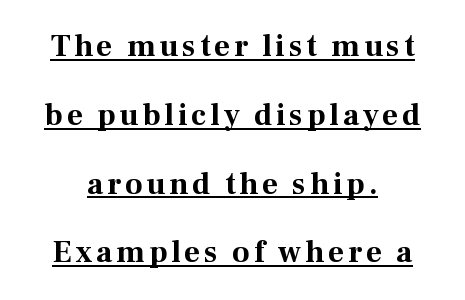
The image shows 31 px bold serif type, upright; set centered, loose line spacing (2.22x), underlined; medium stroke contrast and a medium x-height.
